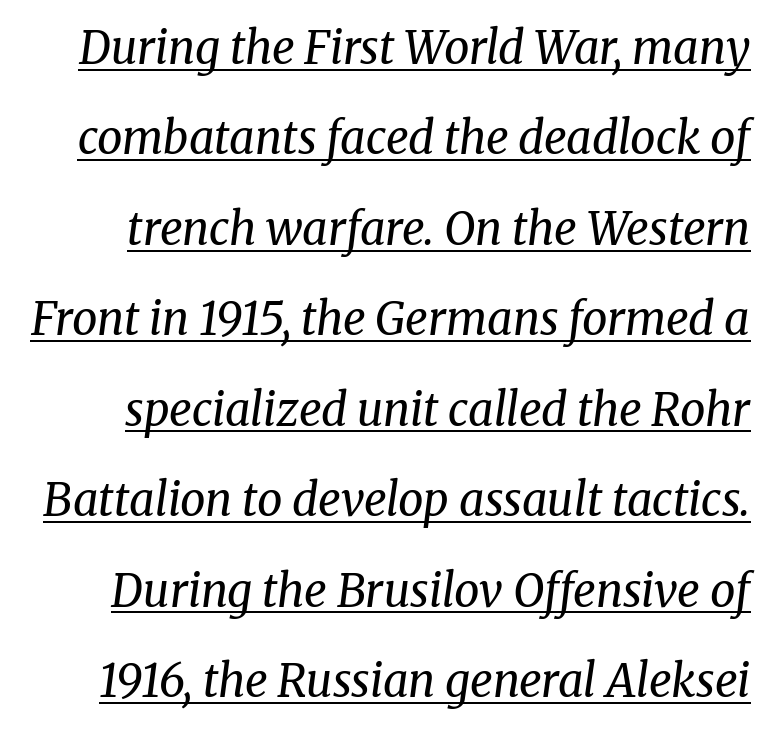
Think of a printed novel: that variable character pitch is what you see here. A rule runs beneath these lines of type. The passage shown is not bold in any degree. You could call the tracking neutral — neither tight nor loose.
